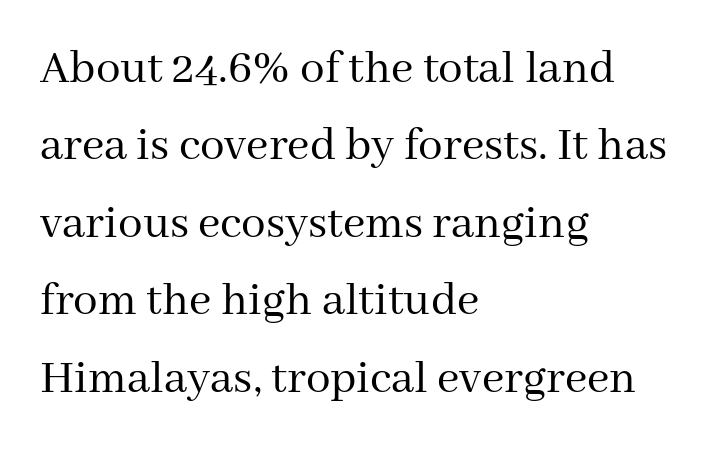
The zone under the glyphs is completely vacant. Leading matches the norm, producing a regular column. The compositor pushed each line to the left boundary. Every stem runs plumb, perpendicular to the baseline. I'd call this a serif setting — the letters wear small feet. The letters advance in unequal steps, a hallmark of proportional type.
